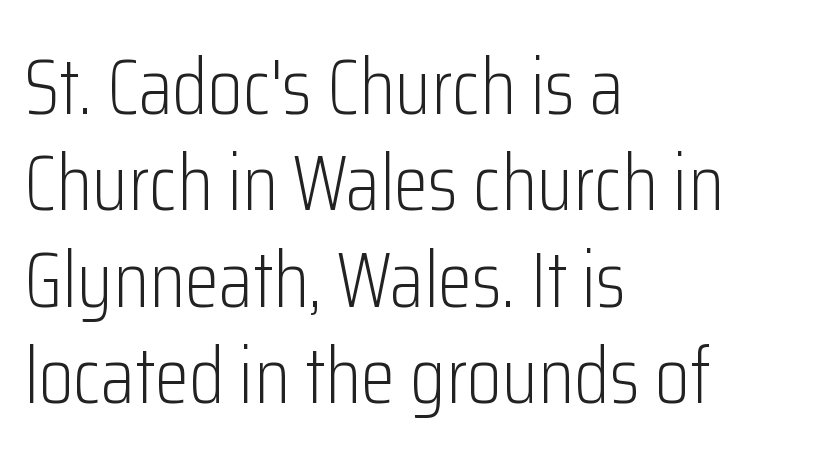
Q: Is the text bold? A: No.
Q: Is the text italic (slanted)? A: No, it is upright.
Q: Is the typeface a serif or a sans-serif typeface? A: Sans-serif.
Q: Is the text underlined? A: No.
Q: How is the paragraph aligned? A: Left-aligned.
Q: Is the spacing between letters normal or unusually wide? A: Normal.
Q: Width (condensed, normal, or wide)? A: Condensed.
Q: Stroke contrast? A: Low.
Q: x-height? A: Medium.
Q: Monospaced? A: No.
